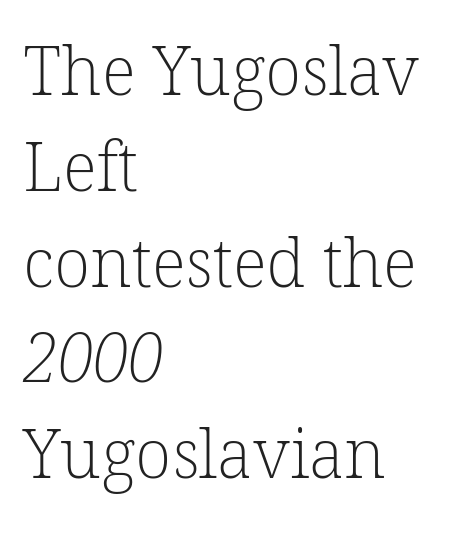
The passage shown has conventional tracking throughout. The characters are drawn with everyday or finer stroke widths. The type family on display is of the serif kind. Character widths vary here, with narrow letters taking less room than wide ones. A classic flush-left, rag-right setting is used for this passage. Unmarked baselines from the first word to the last.
